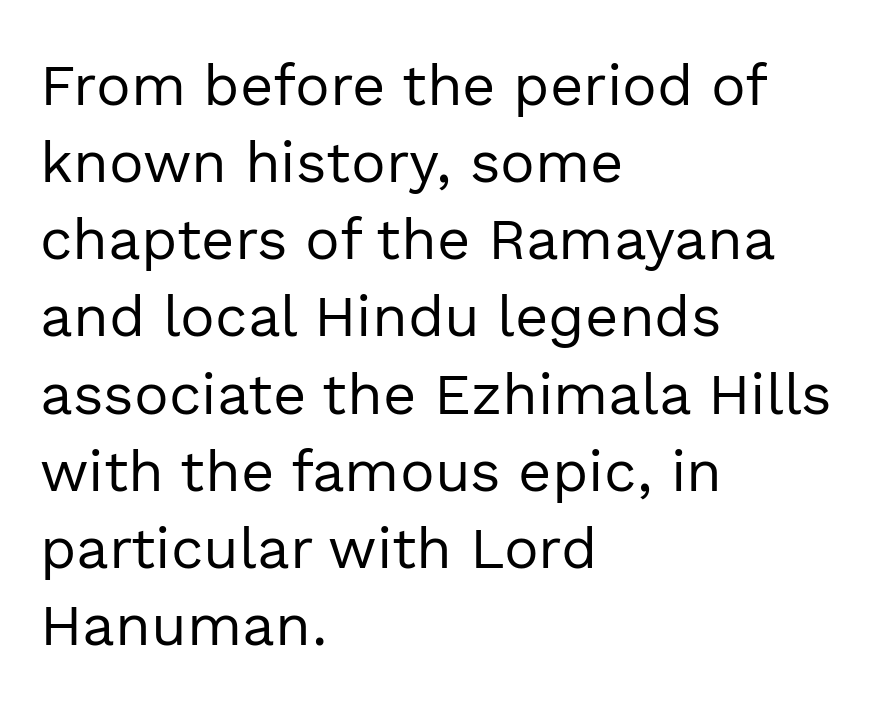
The image shows 58 px regular-weight sans-serif type, upright; set left-aligned, normal line spacing (1.33x), normal letter spacing, not underlined; a medium x-height.
